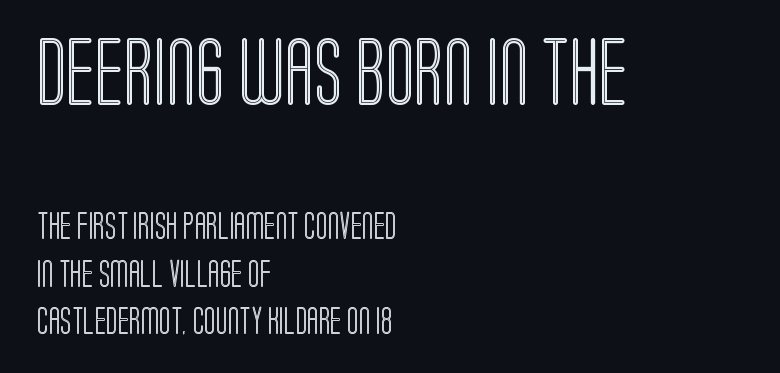
Q: Is the text italic (slanted)? A: No, it is upright.
Q: Is the text underlined? A: No.
Q: How is the paragraph aligned? A: Left-aligned.
Q: Is the spacing between letters normal or unusually wide? A: Normal.
Q: Which block of text is set in a larger size, the first (top) or the second (bottom)? A: The first (top) one.
Q: Width (condensed, normal, or wide)? A: Condensed.
Q: x-height? A: Large.
Q: Monospaced? A: No.
